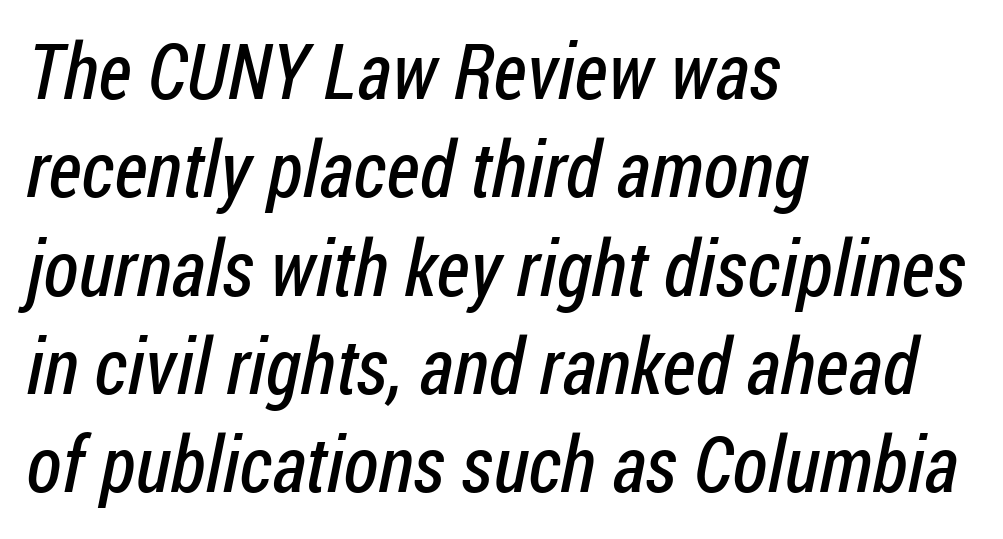
The image shows 78 px regular-weight, condensed sans-serif type; set left-aligned, normal line spacing (1.26x), normal letter spacing, not underlined; low stroke contrast and a medium x-height.
